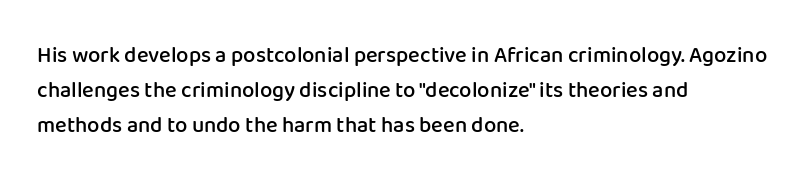
Rows of type keep a routine distance in the vertical direction. Tracking here is standard; glyphs follow each other at the usual distance. Ascenders rise straight up at ninety degrees. A fair bit of extra ink — the face is semibold, not bold.
